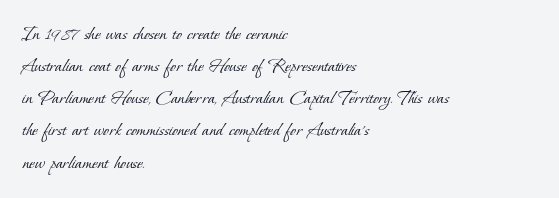
How would I describe the line gaps? Plain and ordinary. Default kerning and tracking; the words read as compact shapes. The space directly below the letters is spotless. The ragged edge is on the right, which tells us the setting is flush left. Stems here are at most as thick as an everyday book face.
